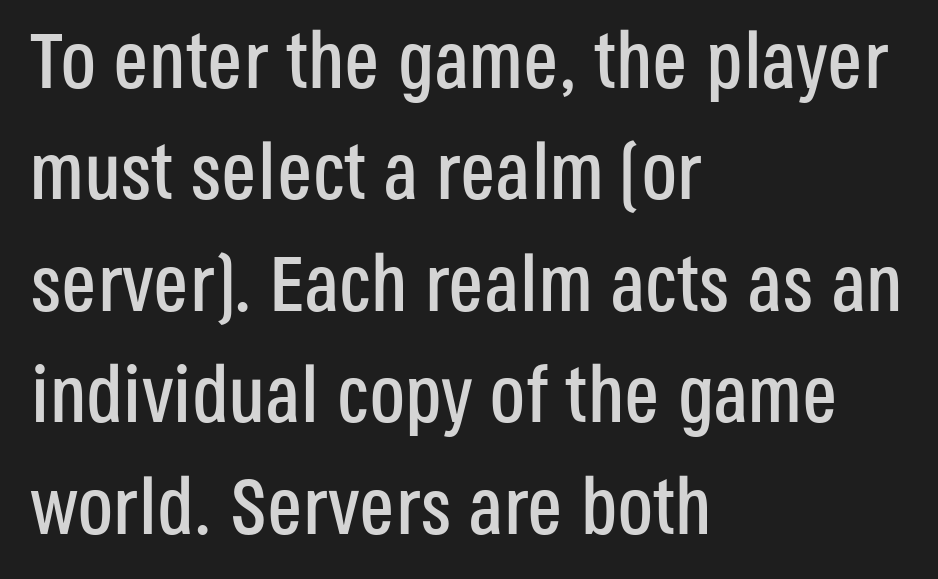
{"serif": "no", "italic": "no", "width": "condensed", "stroke_contrast": "low", "x_height": "large", "monospaced": "no", "underline": "no", "align": "left", "line_spacing": "normal", "line_spacing_ratio": 1.41, "letter_spacing": "normal", "letter_spacing_em": 0.0, "glyph_px": 79}
